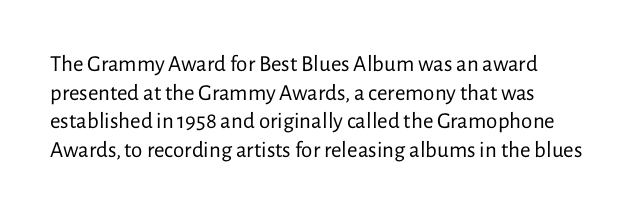
Beneath every word, the page is bare. On a weight scale, this lands at 450 or below. Look at the tracking — it's just the regular setting, nothing added. The typesetter chose a ragged-right arrangement here. Upright lettering throughout.
